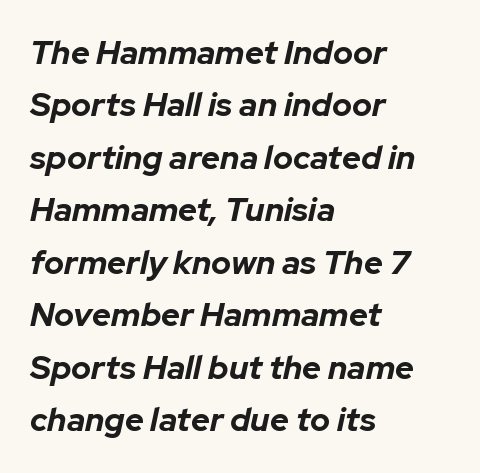
The image shows 33 px bold type, italic (leaning right); set left-aligned, normal line spacing (1.59x), normal letter spacing, not underlined; low stroke contrast and a medium x-height.
